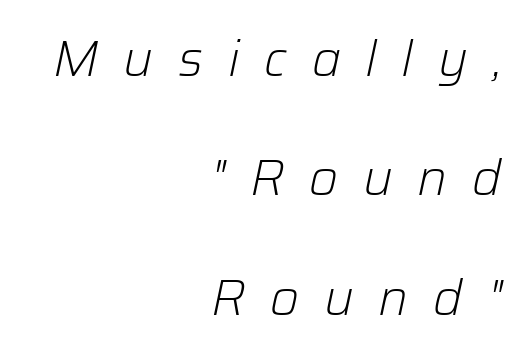
The specimen reads as italic at a glance. Varying glyph widths throughout — classic text-font behaviour. The gaps between neighbouring characters are conspicuously large. Does the leading feel generous? Absolutely, it's lavish. The typeface has the unassuming heft of standard copy or less.
